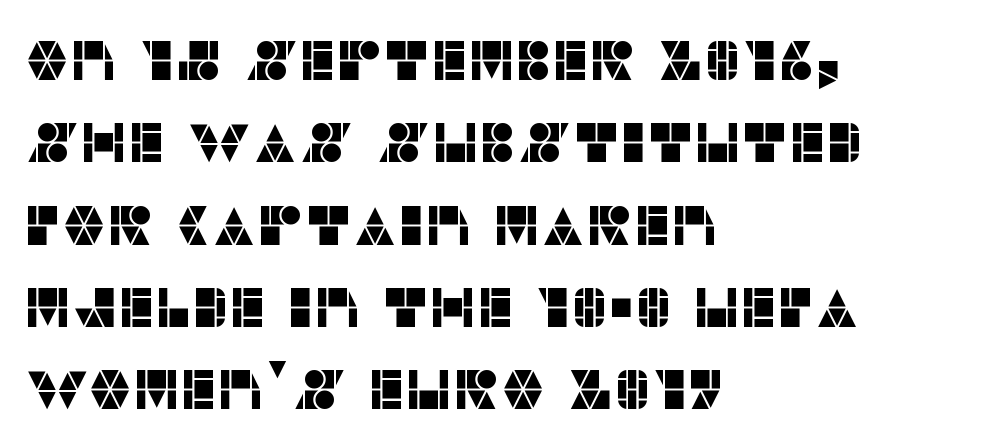
The image shows 56 px sans-serif type, upright; set left-aligned, normal line spacing (1.47x), normal letter spacing, not underlined; low stroke contrast and a large x-height.
